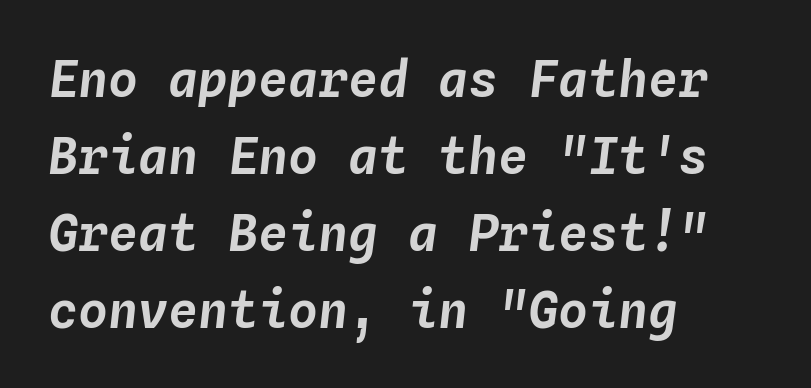
Q: Is the text italic (slanted)? A: Yes, it leans right by about 4 degrees.
Q: Is the text underlined? A: No.
Q: How is the paragraph aligned? A: Left-aligned.
Q: Is the spacing between letters normal or unusually wide? A: Normal.
Q: Is the spacing between lines tight, normal or loose? A: Normal.
Q: Width (condensed, normal, or wide)? A: Normal.
Q: Stroke contrast? A: Low.
Q: x-height? A: Medium.
Q: Monospaced? A: Yes.
